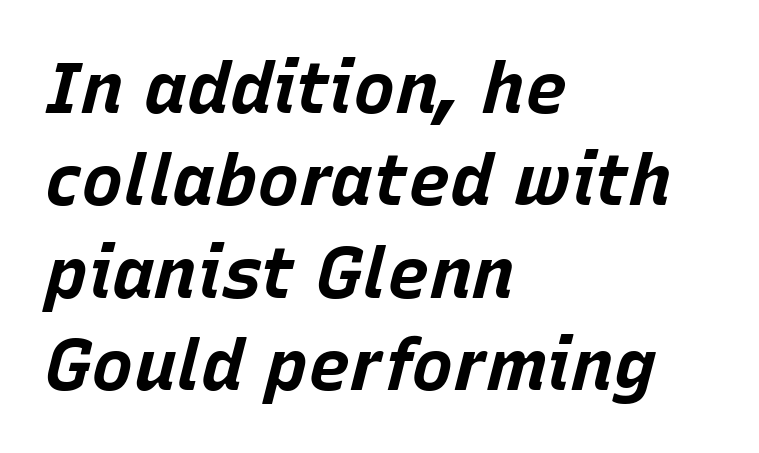
The image shows 71 px bold type, italic (leaning right); set left-aligned, normal line spacing (1.3x), normal letter spacing, not underlined; low stroke contrast and a large x-height.
